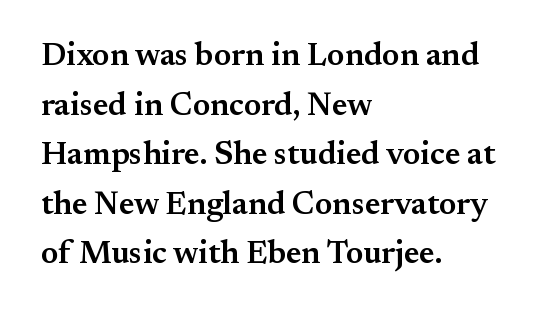
Moderately thickened strokes mark this as semibold type. The space beneath each line is pristine and unruled. Between one letter and the next there's only the usual sliver of space. These lines are composed in type with serifs. If you drew a ruler down the left edge, every line would touch it.
